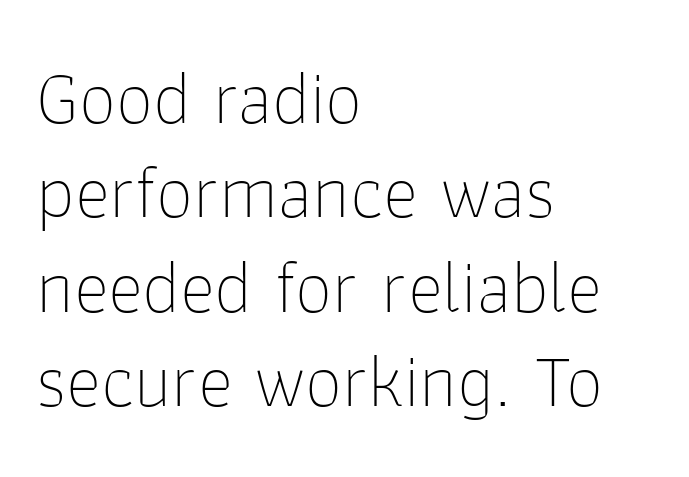
{"serif": "no", "italic": "no", "bold": "no", "weight": "thin", "width": "normal", "stroke_contrast": "low", "x_height": "medium", "monospaced": "no", "underline": "no", "align": "left", "line_spacing": "normal", "line_spacing_ratio": 1.26, "letter_spacing": "normal", "letter_spacing_em": 0.0, "glyph_px": 75}
